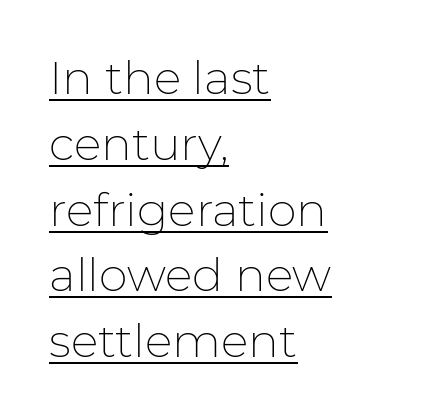
Q: Is the text bold? A: No.
Q: Is the text italic (slanted)? A: No, it is upright.
Q: Is the typeface a serif or a sans-serif typeface? A: Sans-serif.
Q: Is the text underlined? A: Yes.
Q: How is the paragraph aligned? A: Left-aligned.
Q: Is the spacing between letters normal or unusually wide? A: Normal.
Q: Is the spacing between lines tight, normal or loose? A: Normal.
Q: Width (condensed, normal, or wide)? A: Normal.
Q: Stroke contrast? A: Low.
Q: x-height? A: Medium.
Q: Monospaced? A: No.
